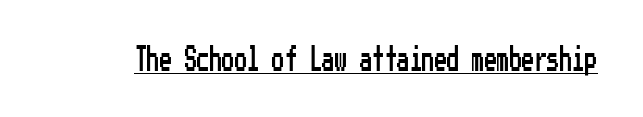
The image shows 25 px text type, upright; set normal letter spacing, underlined.
